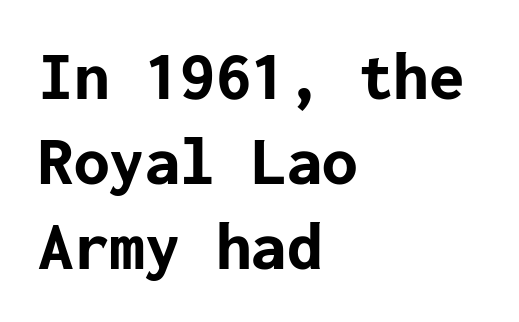
The image shows 71 px bold sans-serif type, upright; set left-aligned, line spacing 1.2x, normal letter spacing, not underlined; low stroke contrast and a medium x-height.
